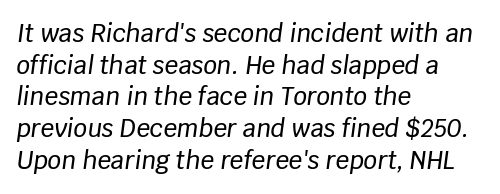
Words float on clear page, feet unadorned. Is there much room between lines? A standard amount, neither cramped nor airy. A typesetter would call this zero additional tracking. Observe the lean: these are italic letterforms. The ragged edge is on the right, which tells us the setting is flush left.
